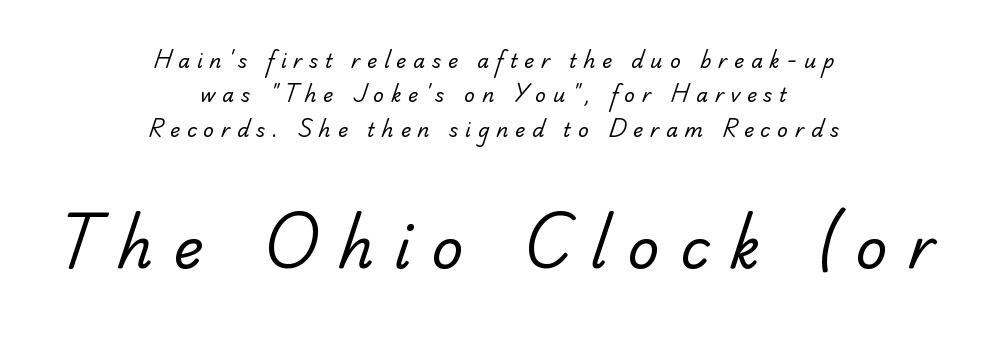
Type style note: has serifs. The letterforms stand isolated, each surrounded by extra space. Is the block centered? Yes — each line is placed symmetrically about the middle. The face used here appears at its bigger size in the lower chunk.
